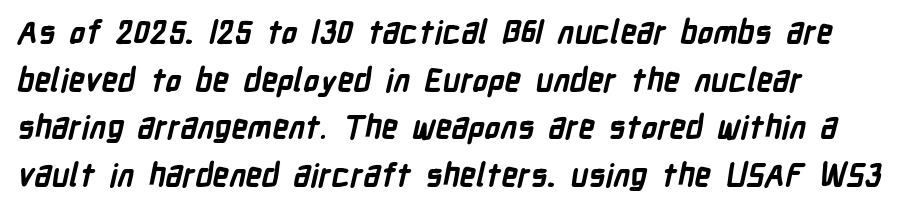
The image shows 32 px bold, condensed sans-serif type; set left-aligned, normal line spacing (1.49x), normal letter spacing, not underlined; low stroke contrast and a medium x-height.
